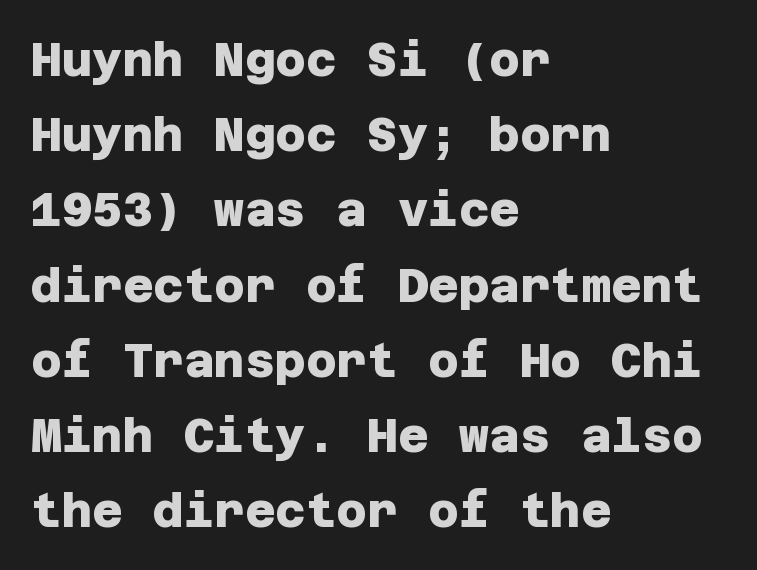
{"serif": "no", "bold": "yes", "weight": "heavy", "width": "normal", "stroke_contrast": "low", "x_height": "large", "underline": "no", "align": "left", "line_spacing": "normal", "line_spacing_ratio": 1.6, "letter_spacing": "normal", "letter_spacing_em": 0.0, "glyph_px": 47}
